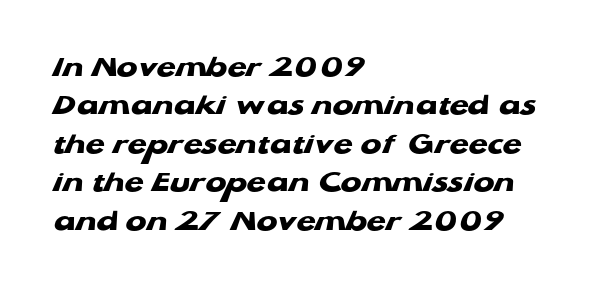
{"serif": "no", "bold": "yes", "weight": "heavy", "width": "wide", "stroke_contrast": "low", "x_height": "medium", "monospaced": "no", "underline": "no", "align": "left", "line_spacing_ratio": 1.24, "letter_spacing": "normal", "letter_spacing_em": 0.0, "glyph_px": 31}
